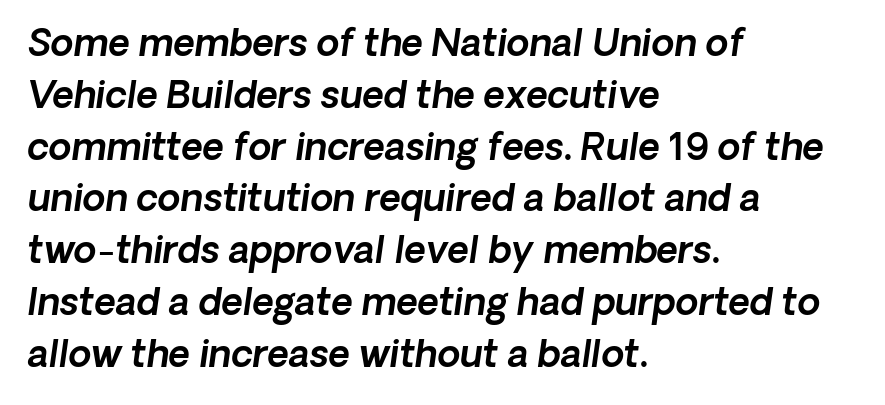
Anything drawn beneath the words? Only blank space. This is sans-serif lettering, the kind often seen on screens and signage. Successive baselines arrive at the customary interval. Do the characters align in a grid? No, the font is proportional. Is the block centered? No — it sits flush against the left margin.
